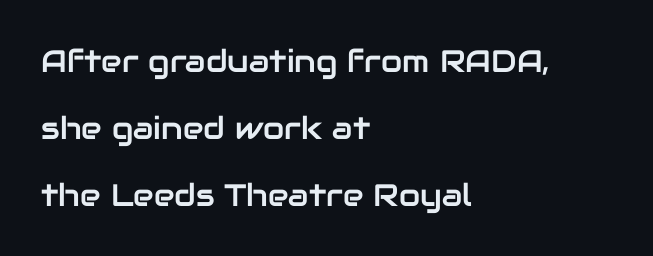
Q: Is the text italic (slanted)? A: No, it is upright.
Q: Is the typeface a serif or a sans-serif typeface? A: Sans-serif.
Q: Is the text underlined? A: No.
Q: How is the paragraph aligned? A: Left-aligned.
Q: Is the spacing between letters normal or unusually wide? A: Normal.
Q: Is the spacing between lines tight, normal or loose? A: Loose.
Q: Width (condensed, normal, or wide)? A: Normal.
Q: Stroke contrast? A: Low.
Q: x-height? A: Medium.
Q: Monospaced? A: No.
